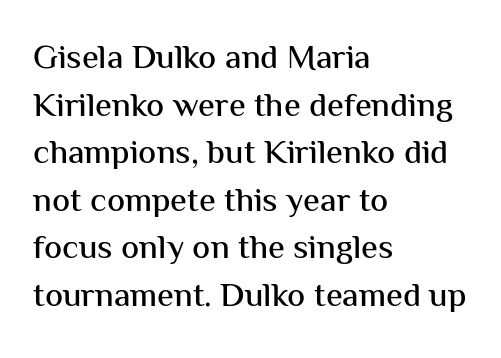
{"serif": "no", "italic": "no", "width": "normal", "stroke_contrast": "medium", "x_height": "medium", "monospaced": "no", "underline": "no", "align": "left", "line_spacing": "normal", "line_spacing_ratio": 1.4, "letter_spacing": "normal", "letter_spacing_em": 0.0, "glyph_px": 34}
